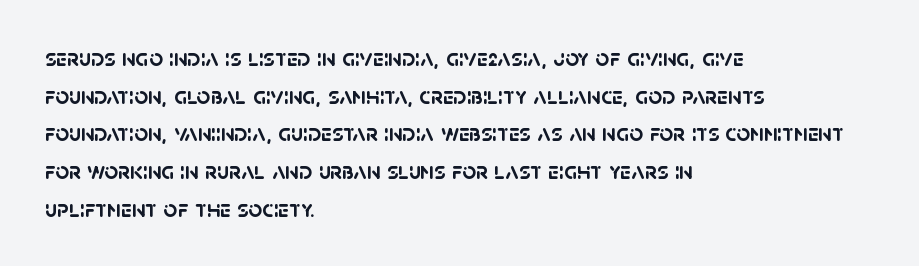
The typesetter chose a ragged-right arrangement here. Heavy, bold letterforms. A normal amount of white space separates one row of letters from the next. A clean baseline with only descenders dipping below it.
